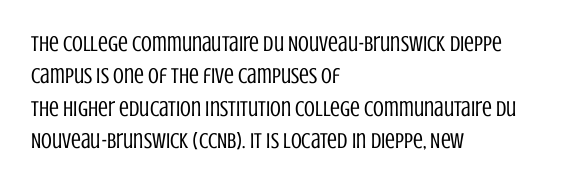
Q: Is the text bold? A: No.
Q: Is the text italic (slanted)? A: No, it is upright.
Q: Is the text underlined? A: No.
Q: How is the paragraph aligned? A: Left-aligned.
Q: Is the spacing between letters normal or unusually wide? A: Normal.
Q: Is the spacing between lines tight, normal or loose? A: Normal.
